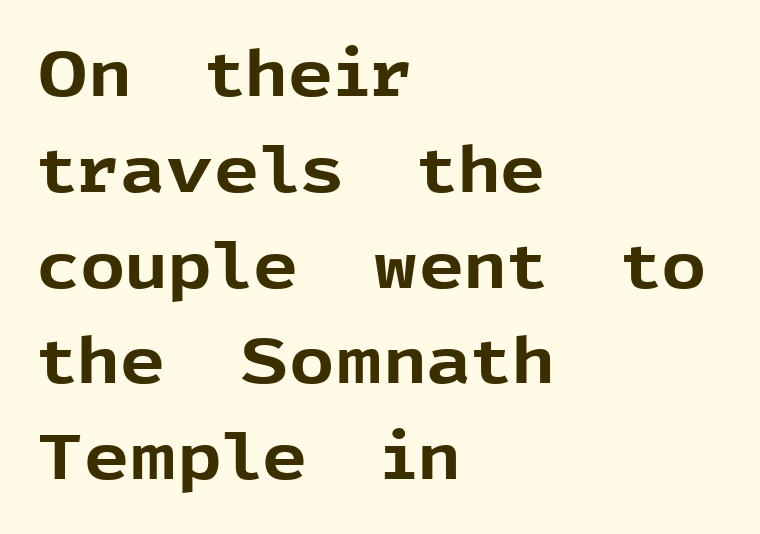
Q: Is the text bold? A: Yes.
Q: Is the text italic (slanted)? A: No, it is upright.
Q: Is the typeface a serif or a sans-serif typeface? A: Sans-serif.
Q: Is the text underlined? A: No.
Q: How is the paragraph aligned? A: Left-aligned.
Q: Is the spacing between letters normal or unusually wide? A: Normal.
Q: Is the spacing between lines tight, normal or loose? A: Normal.
Q: Width (condensed, normal, or wide)? A: Normal.
Q: x-height? A: Medium.
Q: Monospaced? A: No.
